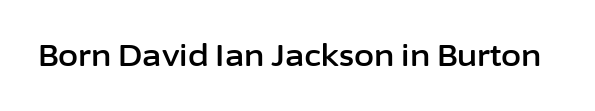
The image shows 29 px sans-serif type, upright; set normal letter spacing, not underlined; low stroke contrast and a medium x-height.
